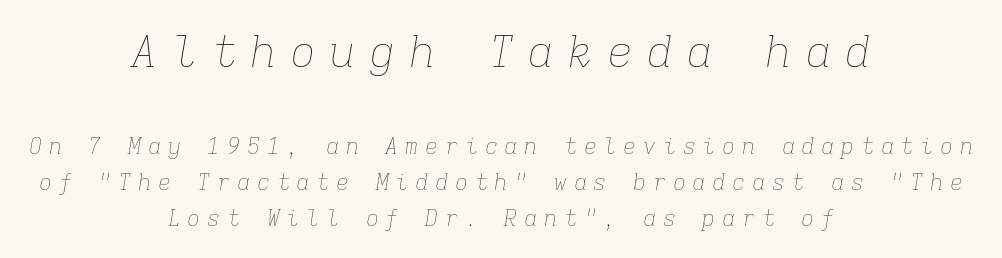
Q: Is the text bold? A: No.
Q: Is the text italic (slanted)? A: Yes, it leans right by about 9 degrees.
Q: Is the text underlined? A: No.
Q: How is the paragraph aligned? A: Centered.
Q: Is the spacing between letters normal or unusually wide? A: Unusually wide.
Q: Is the spacing between lines tight, normal or loose? A: Normal.
Q: Which block of text is set in a larger size, the first (top) or the second (bottom)? A: The first (top) one.
Q: Width (condensed, normal, or wide)? A: Normal.
Q: Stroke contrast? A: Low.
Q: x-height? A: Medium.
Q: Monospaced? A: Yes.
